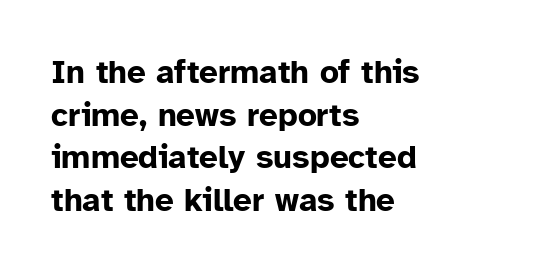
{"serif": "no", "italic": "no", "bold": "yes", "weight": "bold", "width": "normal", "stroke_contrast": "low", "x_height": "medium", "monospaced": "no", "underline": "no", "align": "left", "line_spacing": "normal", "line_spacing_ratio": 1.29, "letter_spacing": "normal", "letter_spacing_em": 0.0, "glyph_px": 33}
